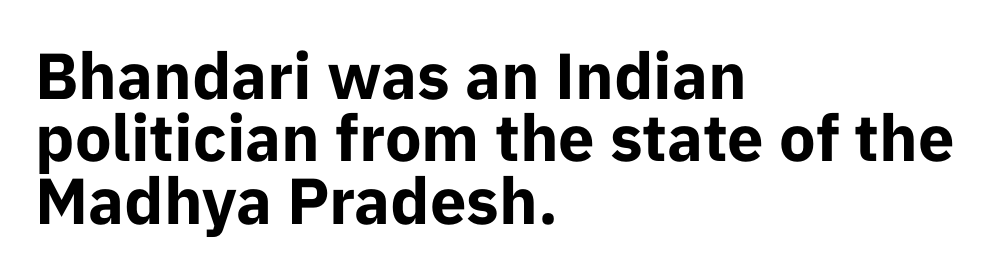
The image shows 65 px bold sans-serif type, upright; set left-aligned, tight line spacing (0.96x), normal letter spacing, not underlined; low stroke contrast and a medium x-height.
